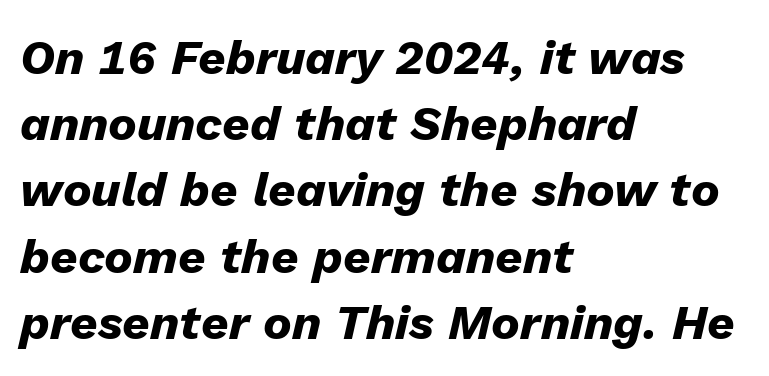
Q: Is the text bold? A: Yes.
Q: Is the text italic (slanted)? A: Yes, it leans right by about 13 degrees.
Q: Is the text underlined? A: No.
Q: How is the paragraph aligned? A: Left-aligned.
Q: Is the spacing between letters normal or unusually wide? A: Normal.
Q: Is the spacing between lines tight, normal or loose? A: Normal.
Q: Width (condensed, normal, or wide)? A: Normal.
Q: Stroke contrast? A: Low.
Q: x-height? A: Medium.
Q: Monospaced? A: No.
